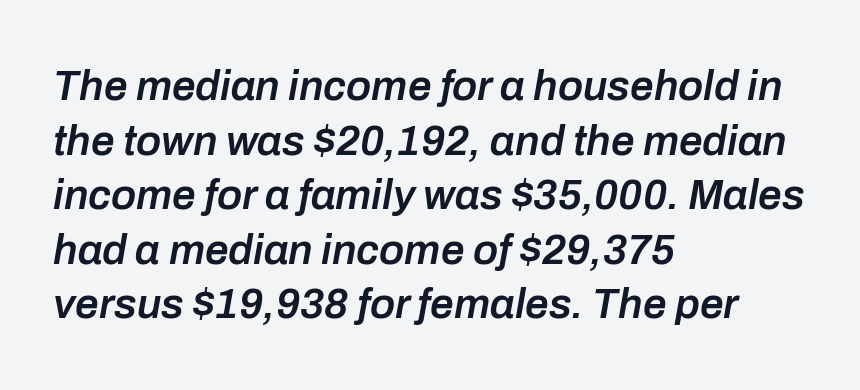
{"italic": "yes", "lean": "right", "slant_degrees": 10, "bold": "semi", "weight": "semibold", "width": "normal", "stroke_contrast": "low", "x_height": "medium", "monospaced": "no", "underline": "no", "align": "left", "line_spacing": "normal", "line_spacing_ratio": 1.3, "letter_spacing": "normal", "letter_spacing_em": 0.0, "glyph_px": 42}
